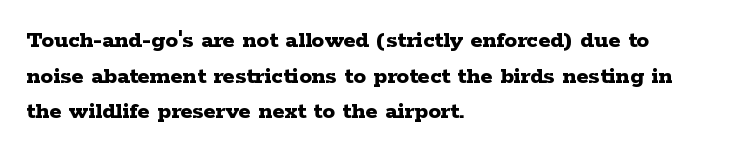
Q: Is the text bold? A: Yes.
Q: Is the text italic (slanted)? A: No, it is upright.
Q: Is the text underlined? A: No.
Q: How is the paragraph aligned? A: Left-aligned.
Q: Is the spacing between letters normal or unusually wide? A: Normal.
Q: Is the spacing between lines tight, normal or loose? A: Normal.
